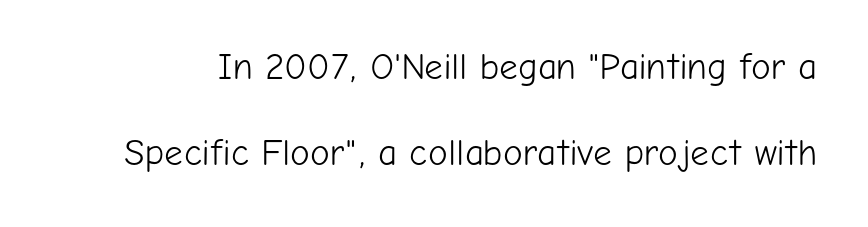
{"serif": "no", "italic": "no", "bold": "no", "weight": "light", "width": "normal", "stroke_contrast": "low", "x_height": "medium", "monospaced": "no", "underline": "no", "line_spacing": "loose", "line_spacing_ratio": 2.33, "letter_spacing": "normal", "letter_spacing_em": 0.0, "glyph_px": 37}
